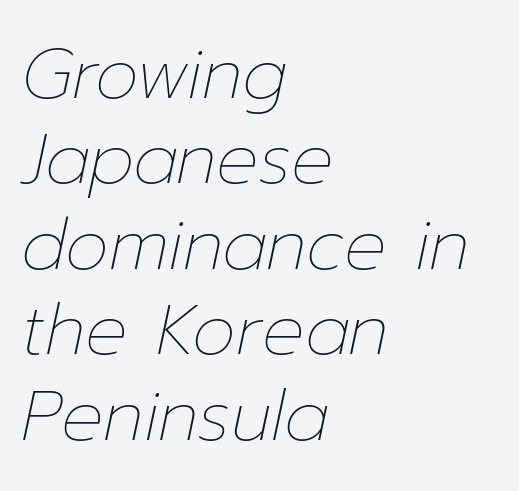
Q: Is the text bold? A: No.
Q: Is the text italic (slanted)? A: Yes, it leans right by about 12 degrees.
Q: Is the text underlined? A: No.
Q: How is the paragraph aligned? A: Left-aligned.
Q: Is the spacing between letters normal or unusually wide? A: Normal.
Q: Width (condensed, normal, or wide)? A: Normal.
Q: Stroke contrast? A: Low.
Q: x-height? A: Medium.
Q: Monospaced? A: No.
